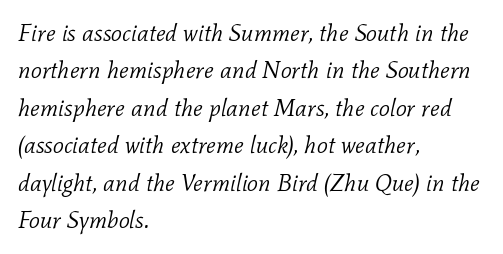
Check the space under the baseline: it is left empty. The leading is moderate, giving the passage an even texture. The glyphs look as if they've been sheared to an angle. Inter-character spacing is left at the font's built-in metrics. The letters look calm and open, with moderate or lighter stems. The lines in this sample share a left origin and differ only in where they stop.
